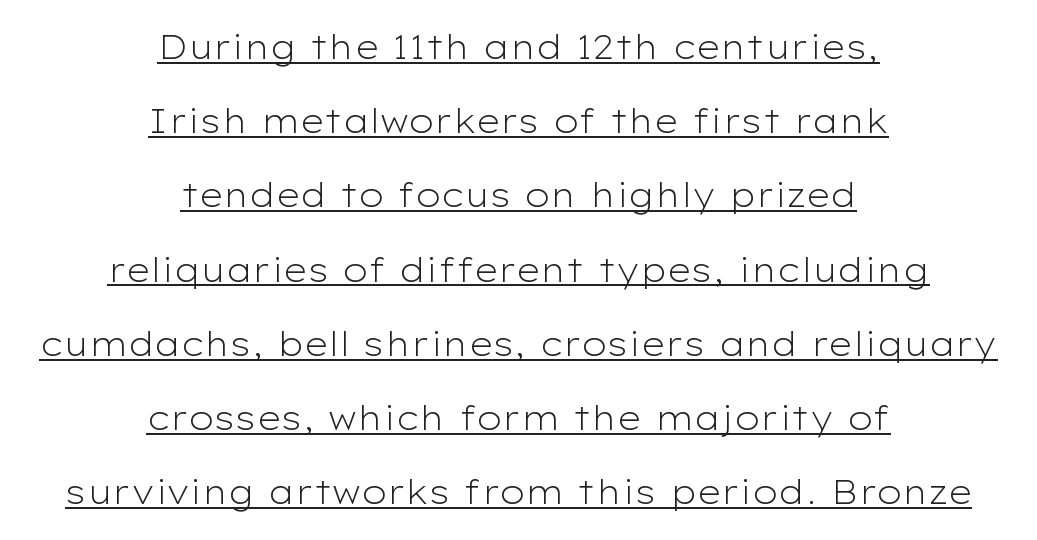
{"serif": "no", "italic": "no", "bold": "no", "weight": "light", "width": "wide", "stroke_contrast": "low", "x_height": "medium", "monospaced": "no", "underline": "yes", "align": "center", "line_spacing": "loose", "line_spacing_ratio": 2.25, "letter_spacing": "normal", "letter_spacing_em": 0.0, "glyph_px": 33}
